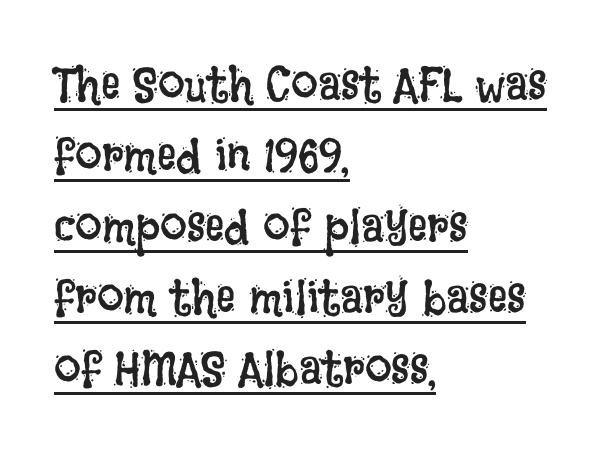
Think of a printed novel: that variable character pitch is what you see here. You can tell it's not italic because the verticals are truly vertical. The rendering uses a moderate line-height, typical for paragraphs. Caption: standard tracking, unaltered. The rendering anchors every line to the left-hand side.
